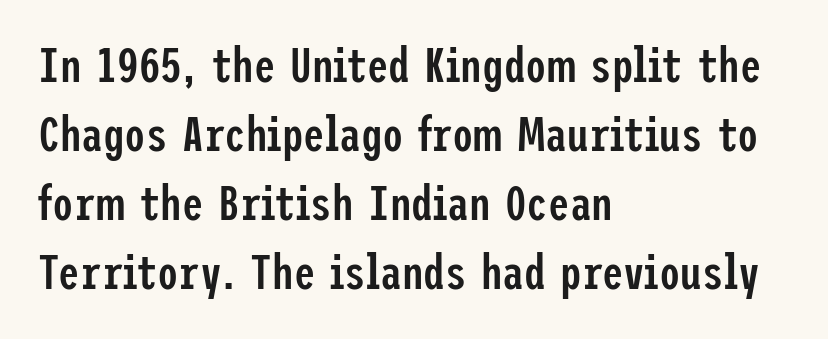
{"serif": "no", "italic": "no", "bold": "semi", "weight": "semibold", "width": "condensed", "stroke_contrast": "low", "x_height": "medium", "underline": "no", "align": "left", "line_spacing": "normal", "line_spacing_ratio": 1.44, "letter_spacing": "normal", "letter_spacing_em": 0.0, "glyph_px": 48}
